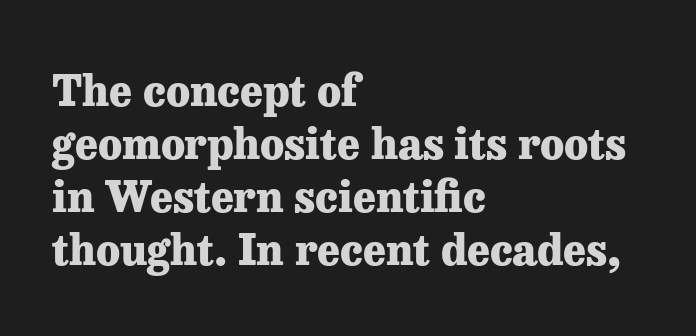
Q: Is the text bold? A: Yes.
Q: Is the text italic (slanted)? A: No, it is upright.
Q: Is the typeface a serif or a sans-serif typeface? A: Serif.
Q: Is the text underlined? A: No.
Q: How is the paragraph aligned? A: Left-aligned.
Q: Is the spacing between letters normal or unusually wide? A: Normal.
Q: Width (condensed, normal, or wide)? A: Normal.
Q: Stroke contrast? A: Low.
Q: x-height? A: Medium.
Q: Monospaced? A: No.
